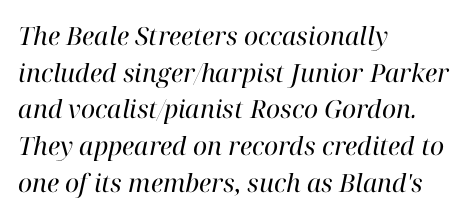
Q: Is the text bold? A: No.
Q: Is the text italic (slanted)? A: Yes, it leans right by about 12 degrees.
Q: Is the text underlined? A: No.
Q: How is the paragraph aligned? A: Left-aligned.
Q: Is the spacing between letters normal or unusually wide? A: Normal.
Q: Is the spacing between lines tight, normal or loose? A: Normal.
